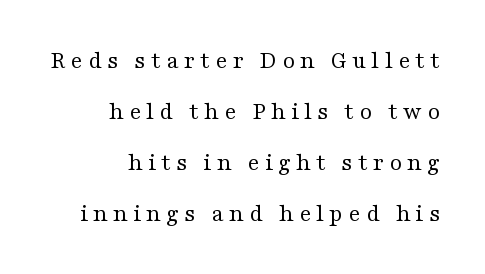
The strokes are not fattened; the text isn't bold. Short note: letters widely spaced. Summary of vertical rhythm: relaxed, with wide interline spacing. The letters stand upright; this is a roman face. The typesetter chose a ragged-left arrangement here.
